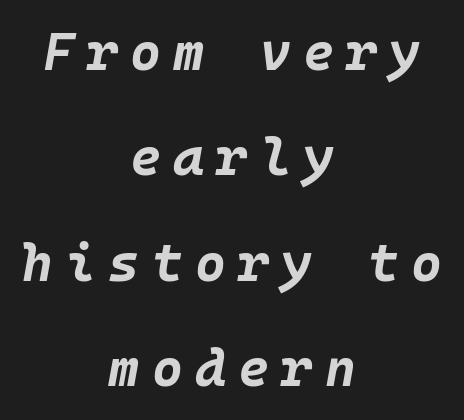
The image shows 53 px bold type, italic (leaning right); set centered, loose line spacing (1.99x), unusually wide letter spacing (+0.23 em), not underlined; low stroke contrast and a large x-height.
